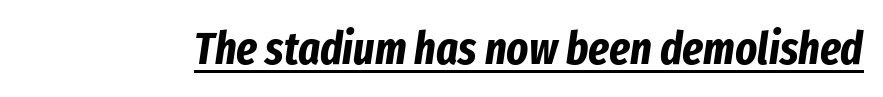
{"italic": "yes", "lean": "right", "slant_degrees": 8, "bold": "yes", "weight": "bold", "width": "condensed", "stroke_contrast": "low", "x_height": "medium", "monospaced": "no", "underline": "yes", "letter_spacing": "normal", "letter_spacing_em": 0.0, "glyph_px": 46}
